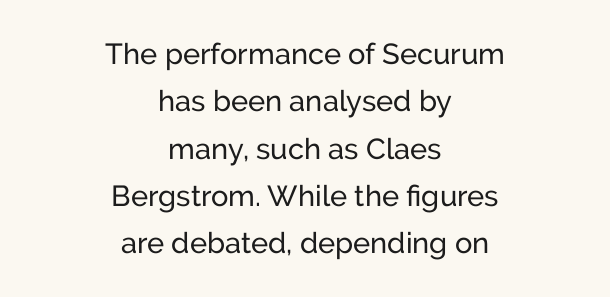
Q: Is the text italic (slanted)? A: No, it is upright.
Q: Is the typeface a serif or a sans-serif typeface? A: Sans-serif.
Q: Is the text underlined? A: No.
Q: How is the paragraph aligned? A: Centered.
Q: Is the spacing between letters normal or unusually wide? A: Normal.
Q: Is the spacing between lines tight, normal or loose? A: Normal.
Q: Width (condensed, normal, or wide)? A: Normal.
Q: Stroke contrast? A: Low.
Q: x-height? A: Medium.
Q: Monospaced? A: No.
